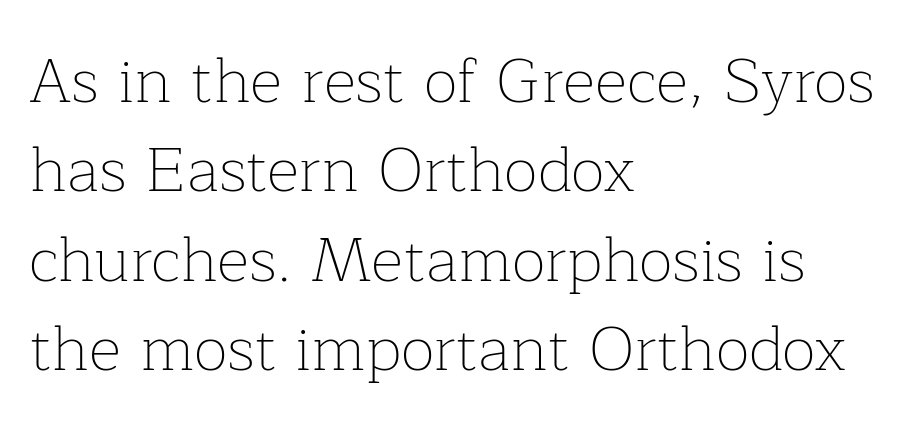
Q: Is the text bold? A: No.
Q: Is the text italic (slanted)? A: No, it is upright.
Q: Is the typeface a serif or a sans-serif typeface? A: Serif.
Q: Is the text underlined? A: No.
Q: How is the paragraph aligned? A: Left-aligned.
Q: Is the spacing between letters normal or unusually wide? A: Normal.
Q: Is the spacing between lines tight, normal or loose? A: Normal.
Q: Width (condensed, normal, or wide)? A: Normal.
Q: Stroke contrast? A: Low.
Q: x-height? A: Medium.
Q: Monospaced? A: No.
